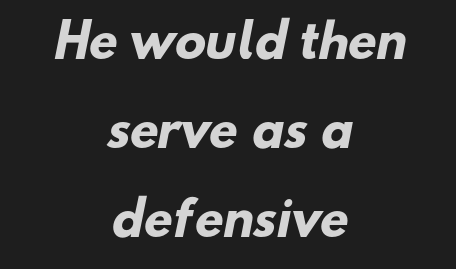
{"serif": "no", "bold": "yes", "weight": "heavy", "width": "normal", "stroke_contrast": "low", "x_height": "small", "monospaced": "no", "underline": "no", "align": "center", "line_spacing": "loose", "line_spacing_ratio": 1.93, "letter_spacing": "normal", "letter_spacing_em": 0.0, "glyph_px": 46}
